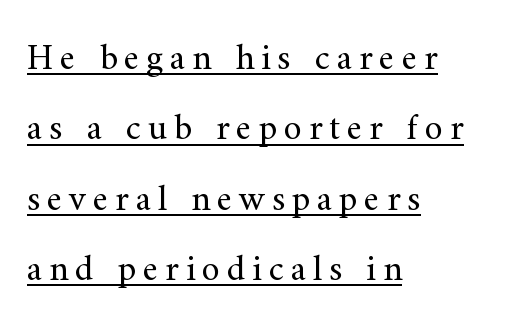
Counters stay open thanks to moderate or lighter strokes. Emphasis is given by a line drawn under the lettering. Baseline-to-baseline distance is far greater than the letter height. Proportional: the letters do not fall into vertical columns. These lines stack with their left ends in a neat column.
